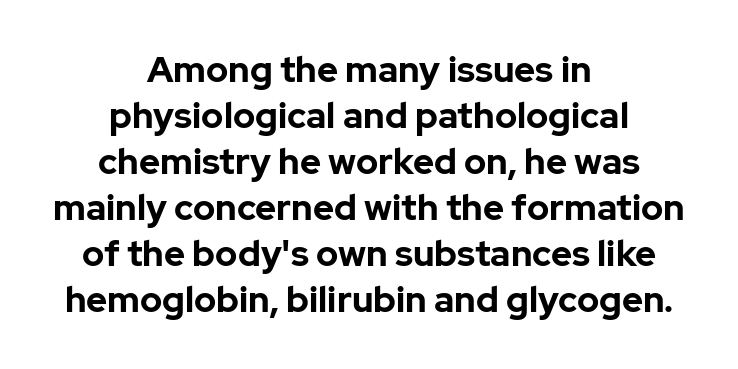
The image shows 36 px bold sans-serif type, upright; set centered, normal line spacing (1.28x), normal letter spacing, not underlined; low stroke contrast and a medium x-height.
